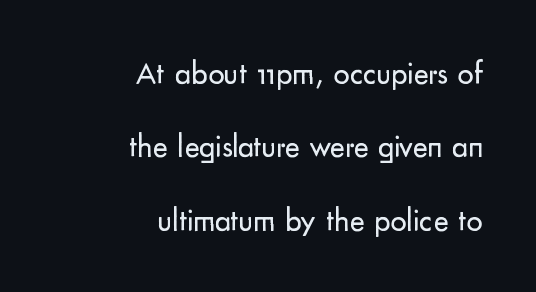
{"serif": "no", "italic": "no", "bold": "no", "weight": "regular", "width": "normal", "stroke_contrast": "low", "x_height": "small", "monospaced": "no", "underline": "no", "align": "right", "line_spacing": "loose", "line_spacing_ratio": 2.29, "letter_spacing": "normal", "letter_spacing_em": 0.0, "glyph_px": 32}
